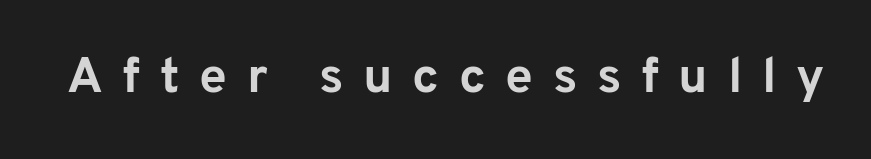
Q: Is the text bold? A: Yes.
Q: Is the text italic (slanted)? A: No, it is upright.
Q: Is the typeface a serif or a sans-serif typeface? A: Sans-serif.
Q: Is the text underlined? A: No.
Q: Is the spacing between letters normal or unusually wide? A: Unusually wide.
Q: Width (condensed, normal, or wide)? A: Normal.
Q: Stroke contrast? A: Low.
Q: x-height? A: Medium.
Q: Monospaced? A: No.
